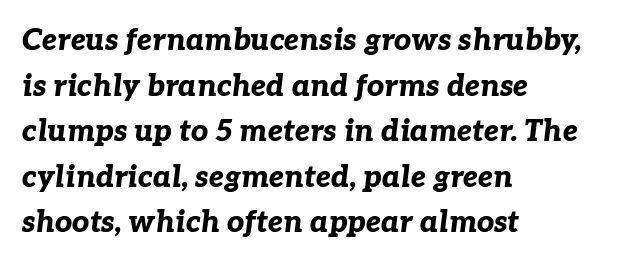
If you drew a ruler down the left edge, every line would touch it. The glyphs are unaccompanied by any horizontal stroke below them. Is this a fixed-width face? No — the glyphs have proportional, varying widths. The letters sit at their default tracking, neither squeezed nor spread. Stroke thickness is high; the sample reads as a true bold. Tall strokes in this sample are angled rather than plumb.
